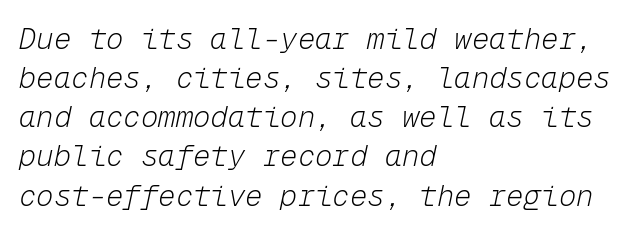
{"italic": "yes", "lean": "right", "slant_degrees": 12, "bold": "no", "weight": "light", "width": "normal", "stroke_contrast": "low", "x_height": "medium", "monospaced": "yes", "underline": "no", "align": "left", "line_spacing": "normal", "line_spacing_ratio": 1.35, "letter_spacing": "normal", "letter_spacing_em": 0.0, "glyph_px": 29}
